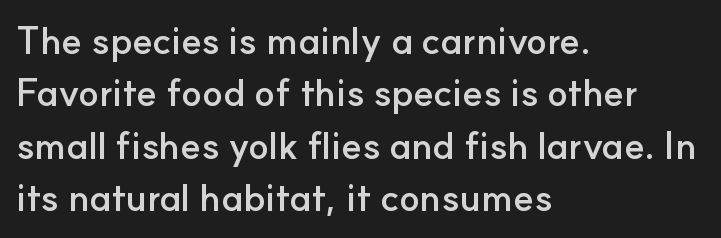
The image shows 38 px semibold sans-serif type, upright; set left-aligned, normal line spacing (1.38x), normal letter spacing, not underlined; low stroke contrast and a small x-height.
